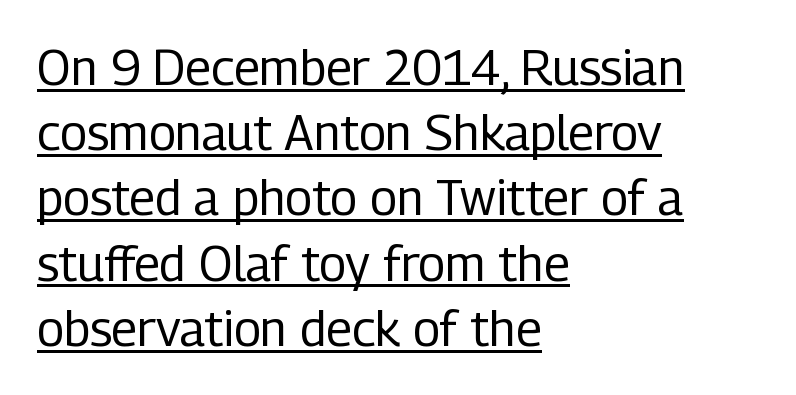
{"serif": "no", "italic": "no", "bold": "no", "weight": "regular", "width": "condensed", "stroke_contrast": "low", "x_height": "medium", "monospaced": "no", "underline": "yes", "align": "left", "line_spacing": "normal", "line_spacing_ratio": 1.33, "letter_spacing": "normal", "letter_spacing_em": 0.0, "glyph_px": 49}
